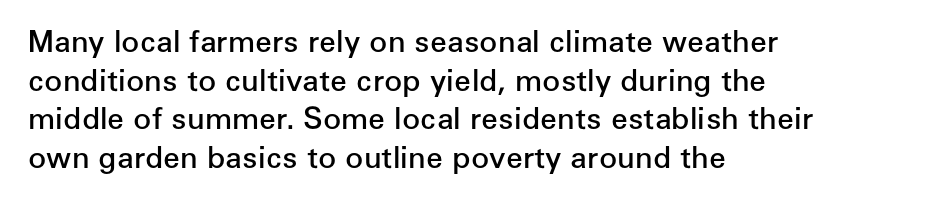
{"serif": "no", "italic": "no", "bold": "semi", "weight": "semibold", "width": "normal", "stroke_contrast": "low", "x_height": "medium", "monospaced": "no", "underline": "no", "align": "left", "line_spacing": "normal", "line_spacing_ratio": 1.29, "letter_spacing": "normal", "letter_spacing_em": 0.0, "glyph_px": 30}
